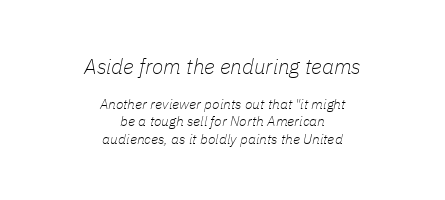
{"italic": "yes", "lean": "right", "slant_degrees": 11, "bold": "no", "underline": "no", "align": "center", "line_spacing_ratio": 1.22, "letter_spacing": "normal", "letter_spacing_em": 0.0, "larger_block": "first", "size_ratio": 1.5, "glyph_px": 21}
